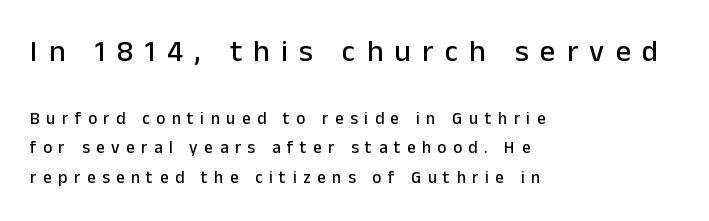
The image shows 30 px sans-serif type, upright; set left-aligned, line spacing 1.73x, unusually wide letter spacing (+0.38 em), not underlined; the first (top) block is 1.76x larger; low stroke contrast and a medium x-height.
